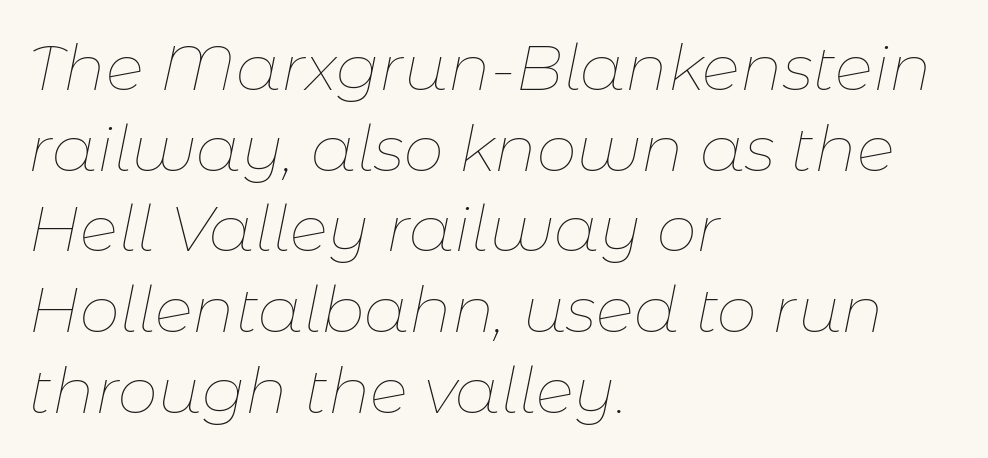
{"italic": "yes", "lean": "right", "slant_degrees": 11, "bold": "no", "weight": "thin", "width": "normal", "stroke_contrast": "low", "x_height": "medium", "monospaced": "no", "underline": "no", "align": "left", "line_spacing": "normal", "line_spacing_ratio": 1.26, "letter_spacing": "normal", "letter_spacing_em": 0.0, "glyph_px": 64}
